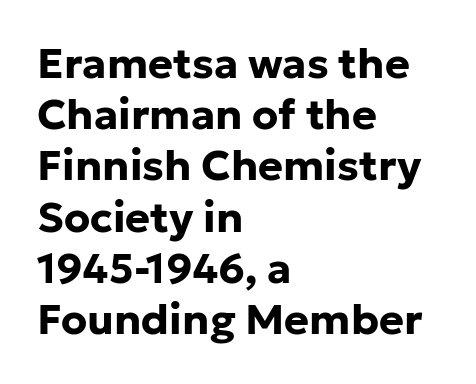
The image shows 42 px bold sans-serif type, upright; set left-aligned, line spacing 1.22x, normal letter spacing, not underlined; low stroke contrast and a medium x-height.
